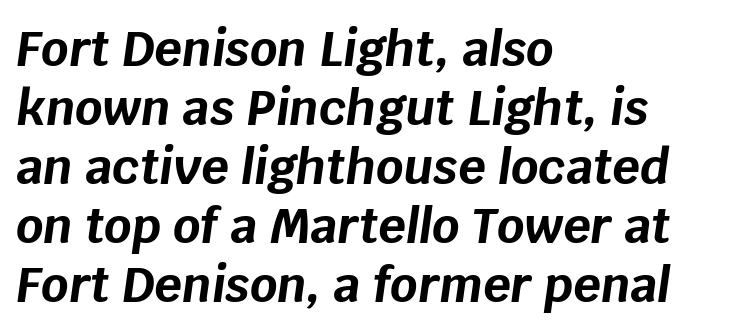
Has an underline been added? It has not. One-word summary of the alignment: left. Varying glyph widths throughout — classic text-font behaviour. Tracking value appears to be zero — textbook default spacing. Is the type slanted? Yes — the strokes lean at a clear angle.
